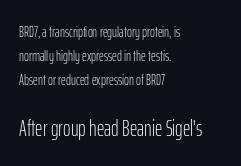
{"italic": "no", "bold": "no", "underline": "no", "align": "left", "line_spacing": "normal", "line_spacing_ratio": 1.59, "letter_spacing": "normal", "letter_spacing_em": 0.0, "larger_block": "second", "size_ratio": 1.53, "glyph_px": 23}
